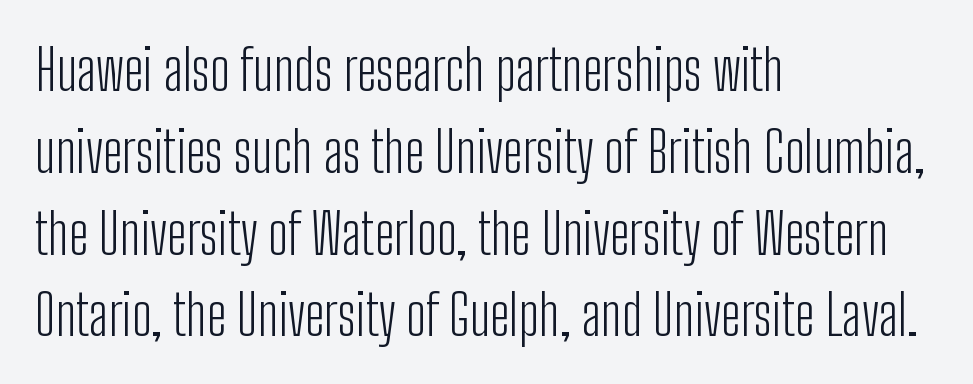
The image shows 56 px light, condensed sans-serif type, upright; set left-aligned, normal line spacing (1.46x), normal letter spacing, not underlined; low stroke contrast and a medium x-height.
